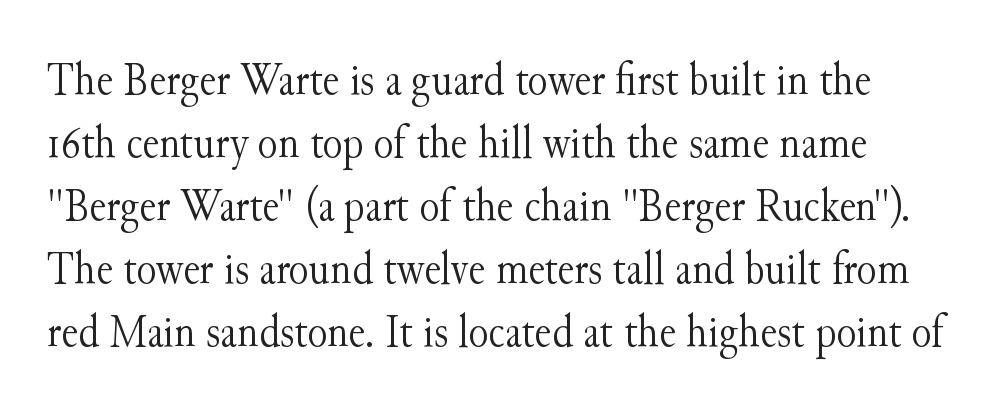
The image shows 46 px light serif type, upright; set normal line spacing (1.37x), normal letter spacing, not underlined; medium stroke contrast and a small x-height.
